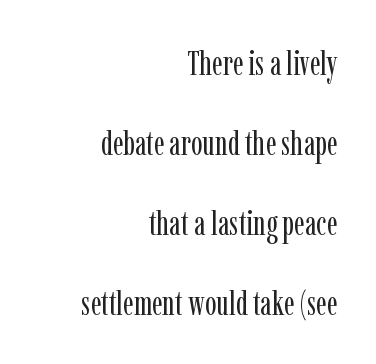
Q: Is the text bold? A: No.
Q: Is the text italic (slanted)? A: No, it is upright.
Q: Is the typeface a serif or a sans-serif typeface? A: Serif.
Q: Is the text underlined? A: No.
Q: How is the paragraph aligned? A: Right-aligned.
Q: Is the spacing between letters normal or unusually wide? A: Normal.
Q: Is the spacing between lines tight, normal or loose? A: Loose.
Q: Width (condensed, normal, or wide)? A: Condensed.
Q: Stroke contrast? A: Low.
Q: x-height? A: Medium.
Q: Monospaced? A: No.
